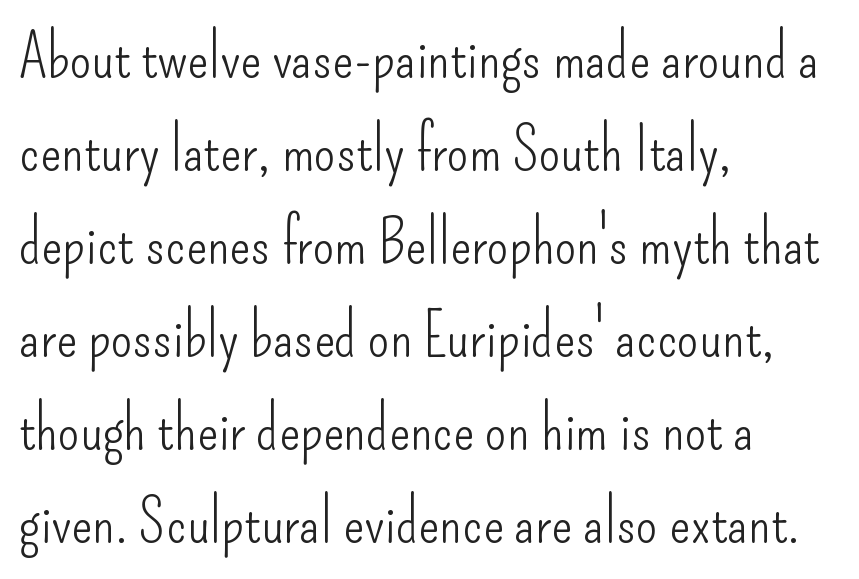
{"serif": "no", "italic": "no", "bold": "no", "weight": "light", "width": "condensed", "stroke_contrast": "low", "x_height": "small", "monospaced": "no", "underline": "no", "align": "left", "line_spacing": "normal", "line_spacing_ratio": 1.5, "letter_spacing": "normal", "letter_spacing_em": 0.0, "glyph_px": 62}
